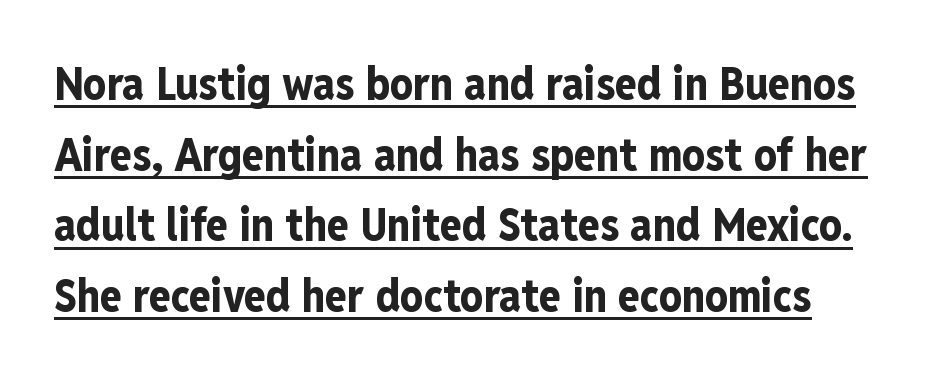
Q: Is the text bold? A: Yes.
Q: Is the text italic (slanted)? A: No, it is upright.
Q: Is the typeface a serif or a sans-serif typeface? A: Sans-serif.
Q: Is the text underlined? A: Yes.
Q: Is the spacing between letters normal or unusually wide? A: Normal.
Q: Is the spacing between lines tight, normal or loose? A: Normal.
Q: Width (condensed, normal, or wide)? A: Condensed.
Q: Stroke contrast? A: Low.
Q: x-height? A: Medium.
Q: Monospaced? A: No.
